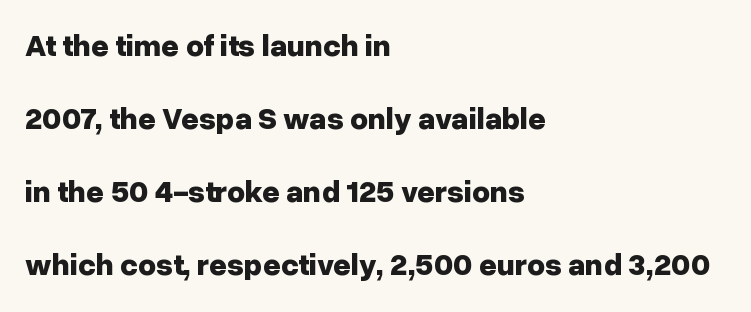
Here the glyphs are tracked normally, forming tight word shapes. Does the type have serifs? No, each stem ends abruptly. The passage shown is typed in a proportional face where columns would drift. Every row of glyphs begins at an identical x-position on the left.
